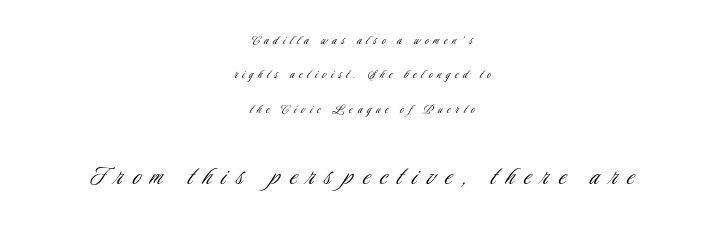
Q: Is the text bold? A: No.
Q: Is the text italic (slanted)? A: Yes.
Q: Is the typeface a serif or a sans-serif typeface? A: Sans-serif.
Q: Is the text underlined? A: No.
Q: How is the paragraph aligned? A: Centered.
Q: Is the spacing between letters normal or unusually wide? A: Unusually wide.
Q: Is the spacing between lines tight, normal or loose? A: Loose.
Q: Which block of text is set in a larger size, the first (top) or the second (bottom)? A: The second (bottom) one.
Q: Width (condensed, normal, or wide)? A: Condensed.
Q: Stroke contrast? A: Low.
Q: x-height? A: Small.
Q: Monospaced? A: No.
